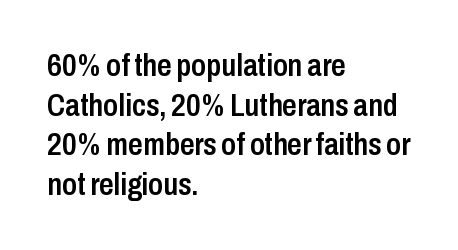
The ragged edge is on the right, which tells us the setting is flush left. The typesetting leans somewhat heavy: a semibold. Unmarked baselines from the first word to the last. Note the varied advance widths — an 'i' is clearly narrower than an 'm'. Between one letter and the next there's only the usual sliver of space.
